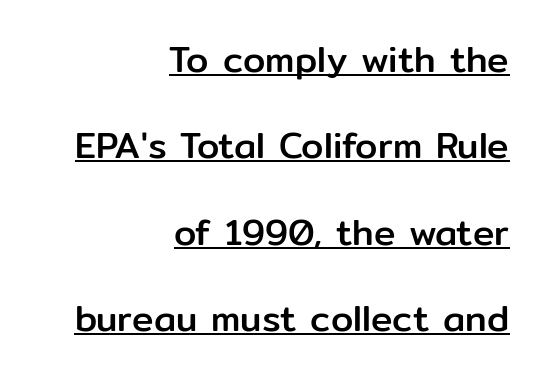
The image shows 36 px sans-serif type, upright; set right-aligned, loose line spacing (2.4x), normal letter spacing, underlined; low stroke contrast and a medium x-height.
